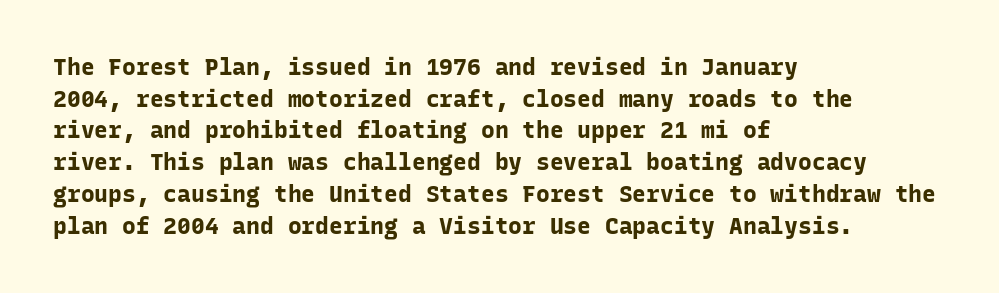
The image shows 23 px bold type, upright; set left-aligned, normal line spacing (1.38x), normal letter spacing, not underlined.
